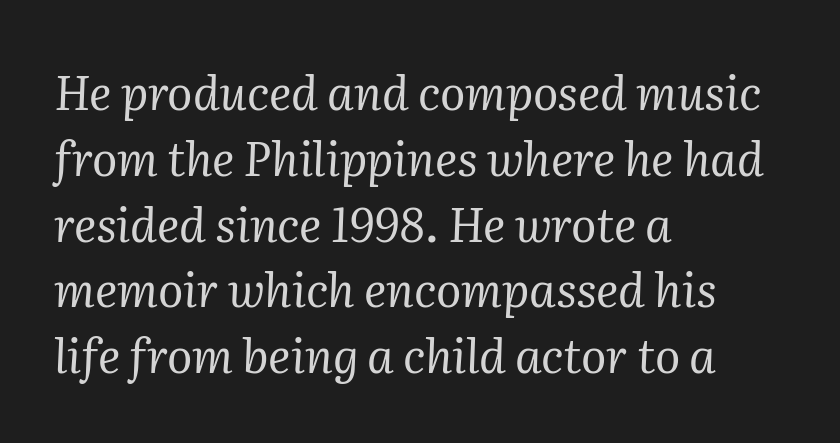
Q: Is the text bold? A: No.
Q: Is the text italic (slanted)? A: Yes, it leans right by about 2 degrees.
Q: Is the typeface a serif or a sans-serif typeface? A: Serif.
Q: Is the text underlined? A: No.
Q: How is the paragraph aligned? A: Left-aligned.
Q: Is the spacing between letters normal or unusually wide? A: Normal.
Q: Is the spacing between lines tight, normal or loose? A: Normal.
Q: Width (condensed, normal, or wide)? A: Normal.
Q: Stroke contrast? A: Medium.
Q: x-height? A: Medium.
Q: Monospaced? A: No.
